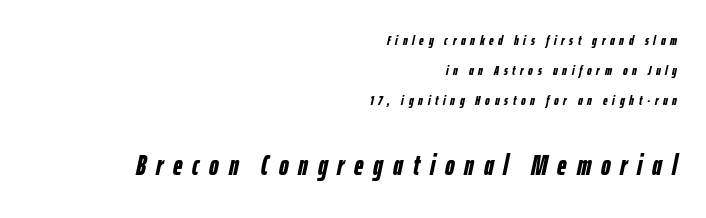
The image shows 29 px semibold, condensed type, italic (leaning right); set right-aligned, loose line spacing (2.14x), unusually wide letter spacing (+0.34 em), not underlined; the second (bottom) block is 2.07x larger; low stroke contrast and a medium x-height.
